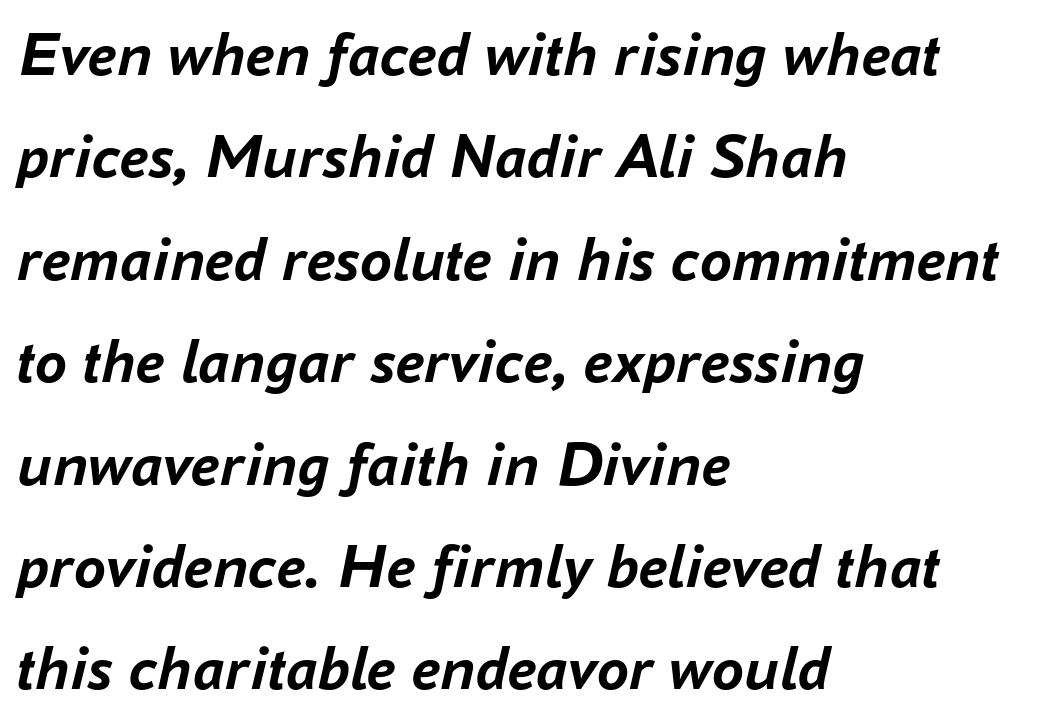
The image shows 64 px semibold type, italic (leaning right); set left-aligned, normal line spacing (1.6x), normal letter spacing, not underlined; low stroke contrast and a medium x-height.
